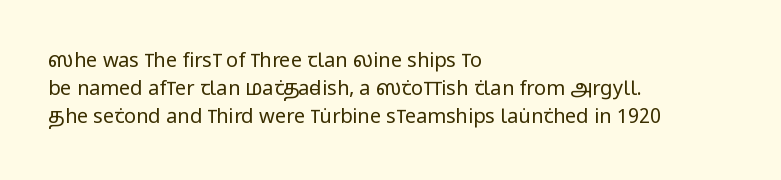
{"italic": "no", "bold": "no", "underline": "no", "align": "left", "line_spacing": "normal", "line_spacing_ratio": 1.4, "letter_spacing": "normal", "letter_spacing_em": 0.0, "glyph_px": 20}
